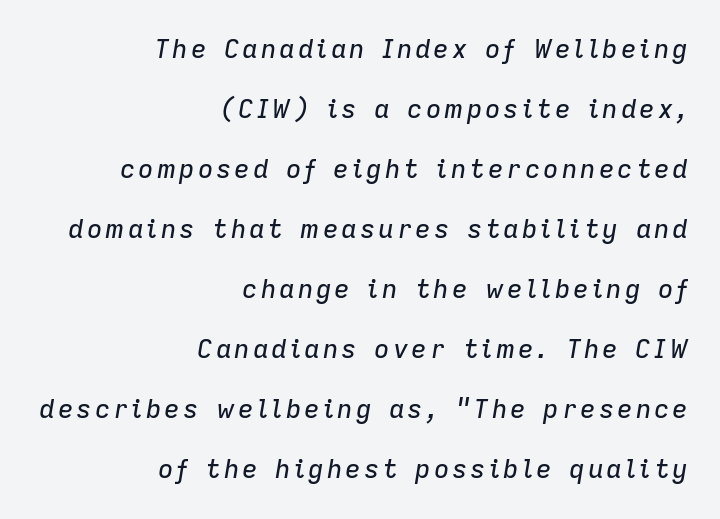
Q: Is the text italic (slanted)? A: Yes, it leans right by about 9 degrees.
Q: Is the text underlined? A: No.
Q: How is the paragraph aligned? A: Right-aligned.
Q: Is the spacing between lines tight, normal or loose? A: Loose.
